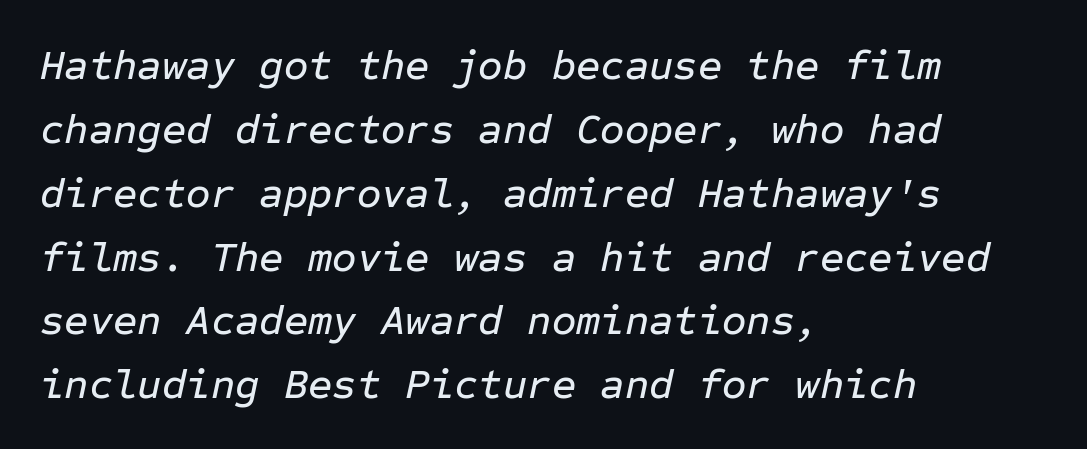
Does the lettering tilt? It does — this is italic. The strip under each line holds only bare page. Monospaced: the letters line up in strict vertical columns. Students, observe: this is what conventionally led text looks like. Notice how the passage keeps a crisp vertical edge on the left only. This rendering leaves character spacing at its baseline value.
